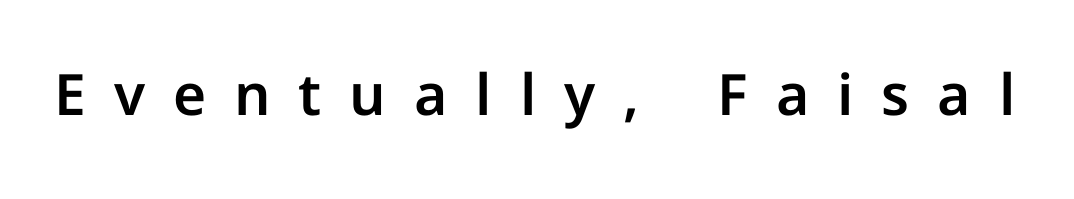
Loose tracking; the words dissolve into strings of separated letters. What kind of face is this? One without serifs — a sans. No word sits above an underline. These lines were composed using upright roman letters.
